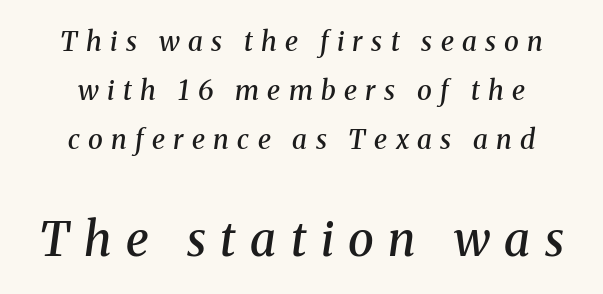
Q: Is the text bold? A: Semi-bold.
Q: Is the text italic (slanted)? A: Yes, it leans right by about 8 degrees.
Q: Is the typeface a serif or a sans-serif typeface? A: Serif.
Q: Is the text underlined? A: No.
Q: How is the paragraph aligned? A: Centered.
Q: Is the spacing between letters normal or unusually wide? A: Unusually wide.
Q: Which block of text is set in a larger size, the first (top) or the second (bottom)? A: The second (bottom) one.
Q: Width (condensed, normal, or wide)? A: Normal.
Q: Stroke contrast? A: Medium.
Q: x-height? A: Medium.
Q: Monospaced? A: No.
